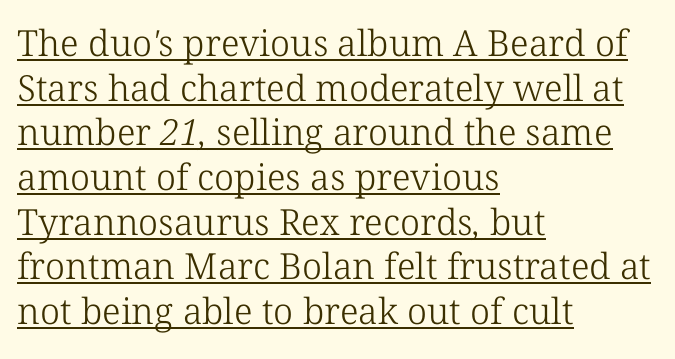
Q: Is the text bold? A: No.
Q: Is the typeface a serif or a sans-serif typeface? A: Serif.
Q: Is the text underlined? A: Yes.
Q: How is the paragraph aligned? A: Left-aligned.
Q: Is the spacing between letters normal or unusually wide? A: Normal.
Q: Width (condensed, normal, or wide)? A: Normal.
Q: Stroke contrast? A: Low.
Q: x-height? A: Medium.
Q: Monospaced? A: No.
